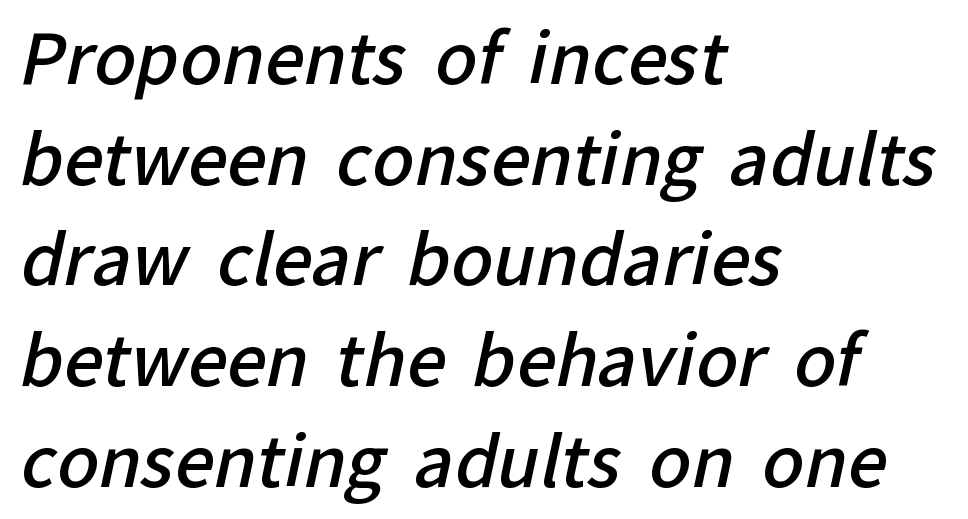
{"serif": "no", "bold": "semi", "weight": "semibold", "width": "normal", "stroke_contrast": "low", "x_height": "medium", "monospaced": "no", "underline": "no", "align": "left", "line_spacing": "normal", "line_spacing_ratio": 1.46, "letter_spacing": "normal", "letter_spacing_em": 0.0, "glyph_px": 69}
